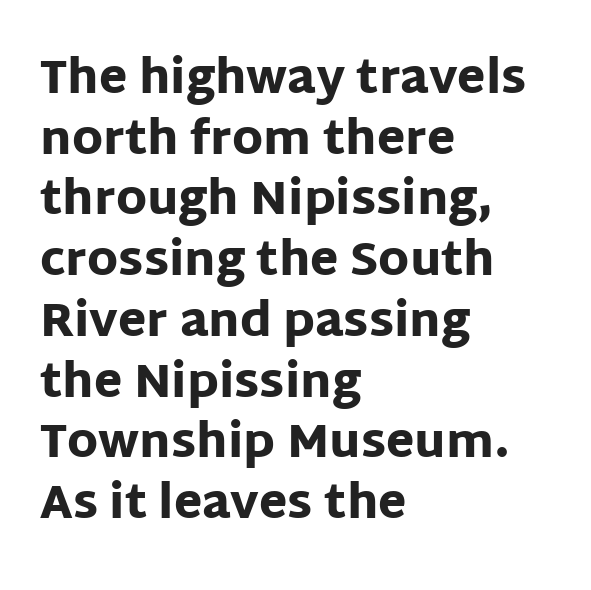
{"serif": "no", "italic": "no", "bold": "yes", "weight": "heavy", "width": "normal", "stroke_contrast": "low", "x_height": "large", "monospaced": "no", "underline": "no", "align": "left", "line_spacing": "normal", "line_spacing_ratio": 1.32, "letter_spacing": "normal", "letter_spacing_em": 0.0, "glyph_px": 46}
